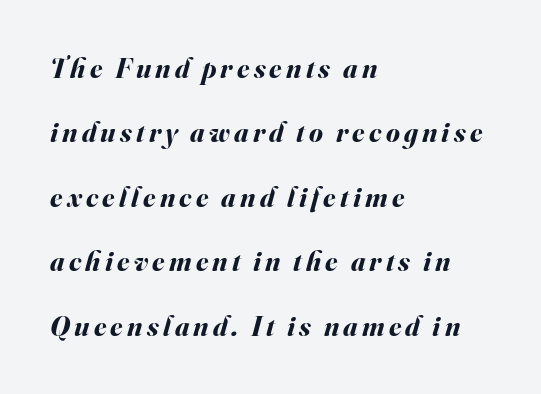
As a designer I'd log this as weight 700, bold. Reading down the block, your eye returns to a fixed left position each line. The letters are slanted; this is an italic face. This sample has the flowing, uneven cadence of proportional lettering.
